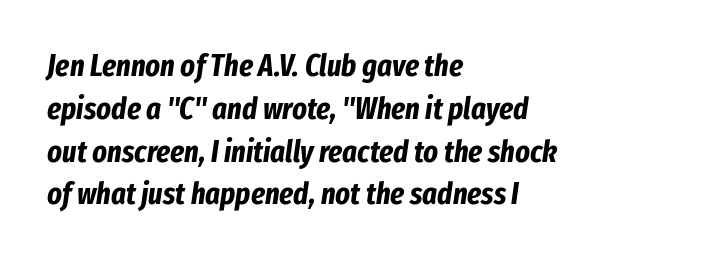
Q: Is the text bold? A: Yes.
Q: Is the text italic (slanted)? A: Yes, it leans right by about 8 degrees.
Q: Is the text underlined? A: No.
Q: How is the paragraph aligned? A: Left-aligned.
Q: Is the spacing between letters normal or unusually wide? A: Normal.
Q: Is the spacing between lines tight, normal or loose? A: Normal.
Q: Width (condensed, normal, or wide)? A: Condensed.
Q: Stroke contrast? A: Low.
Q: x-height? A: Medium.
Q: Monospaced? A: No.
